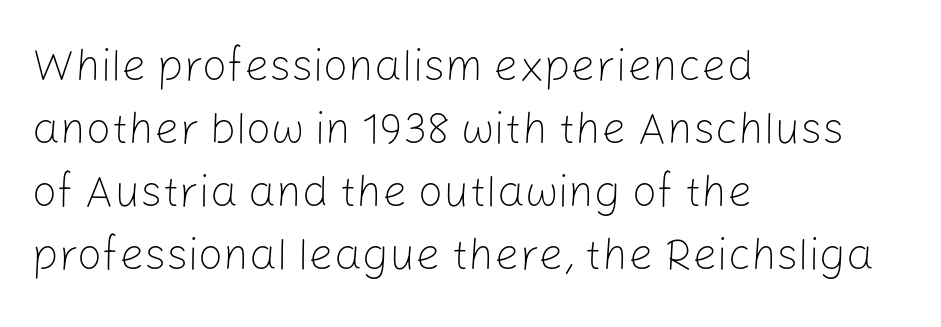
The letters advance in unequal steps, a hallmark of proportional type. The zone under the glyphs is completely vacant. The space between consecutive lines is moderate. The letters sit at their default tracking, neither squeezed nor spread. One-word summary of the alignment: left.
